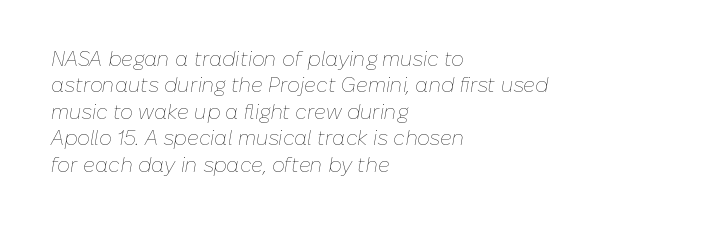
Q: Is the text bold? A: No.
Q: Is the text italic (slanted)? A: Yes, it leans right by about 10 degrees.
Q: Is the text underlined? A: No.
Q: How is the paragraph aligned? A: Left-aligned.
Q: Is the spacing between letters normal or unusually wide? A: Normal.
Q: Is the spacing between lines tight, normal or loose? A: Normal.
